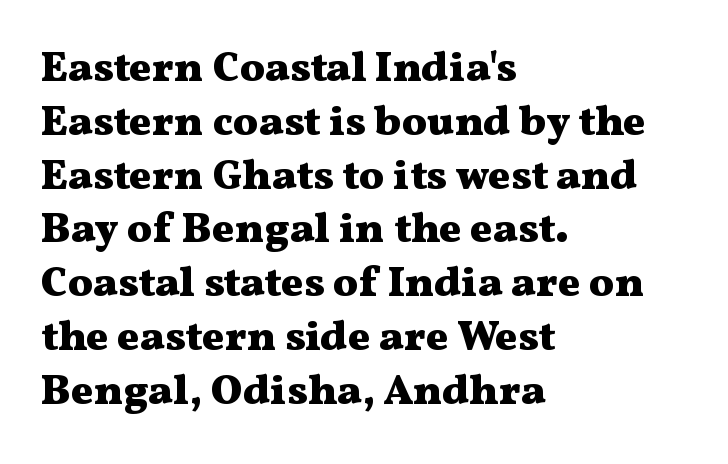
{"serif": "yes", "italic": "no", "bold": "yes", "weight": "heavy", "width": "wide", "stroke_contrast": "medium", "x_height": "medium", "monospaced": "no", "underline": "no", "align": "left", "line_spacing": "normal", "line_spacing_ratio": 1.28, "letter_spacing": "normal", "letter_spacing_em": 0.0, "glyph_px": 42}
